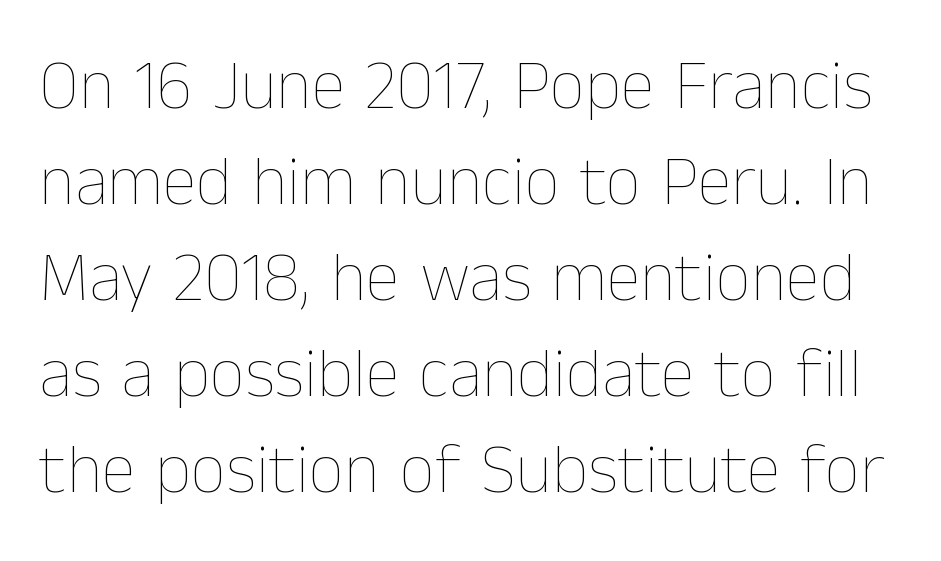
{"italic": "no", "bold": "no", "weight": "thin", "width": "normal", "stroke_contrast": "low", "x_height": "medium", "monospaced": "no", "underline": "no", "line_spacing": "normal", "line_spacing_ratio": 1.37, "letter_spacing": "normal", "letter_spacing_em": 0.0, "glyph_px": 70}
